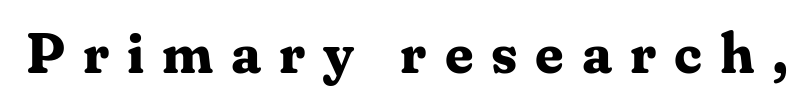
Examine the stroke ends and you'll spot serifs. Short note: letters widely spaced. Every letter is thick-stroked: bold, no question. Varying glyph widths throughout — classic text-font behaviour.
